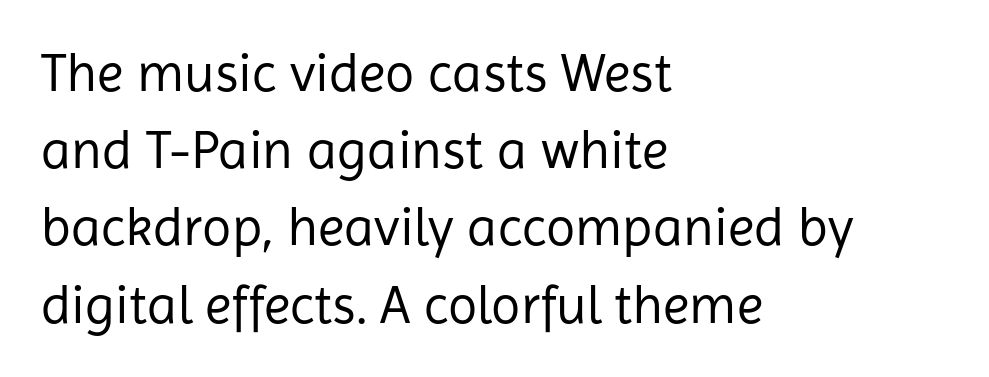
Left-aligned paragraph, ragged on the right. Nothing heavy about these letters — not bold at all. The designer left line spacing at the default. You could not count columns in this text — the font is proportionally spaced.
